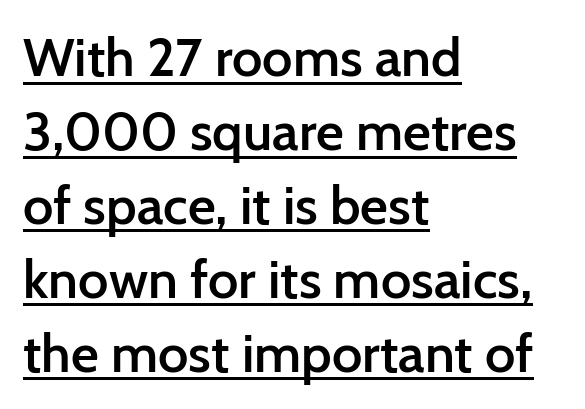
Compared with typical paragraphs, the rows here are spaced about the same. The paragraph shown leans on its left margin. The typeface chosen for these lines omits serifs. Typesetter's note: demi weight, one step under bold. Characters follow at the spacing the type designer built in.
